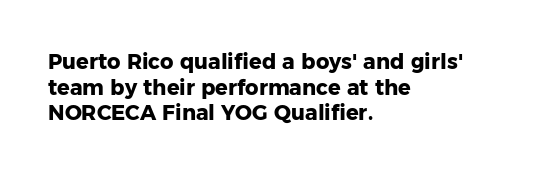
The image shows 21 px bold type, upright; set left-aligned, line spacing 1.22x, normal letter spacing, not underlined.
